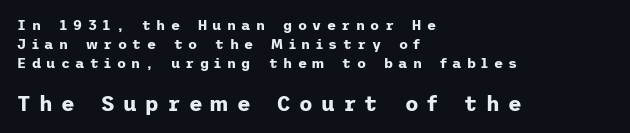
The image shows 21 px bold type, upright; set left-aligned, normal line spacing (1.36x), unusually wide letter spacing (+0.39 em), not underlined; the second (bottom) block is 1.5x larger.
